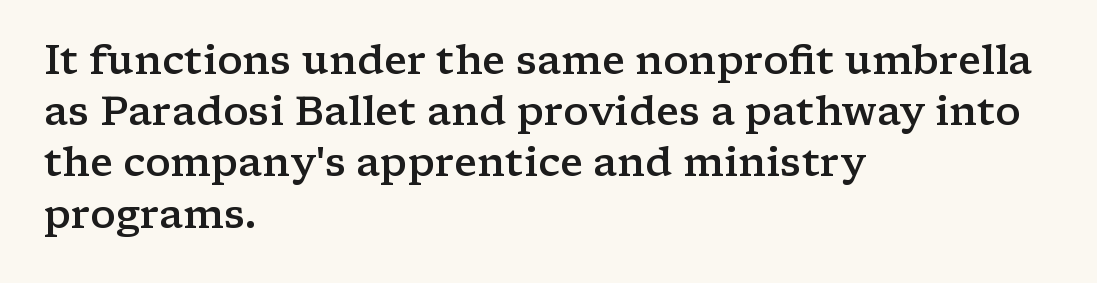
The image shows 40 px semibold, wide serif type, upright; set left-aligned, normal line spacing (1.28x), normal letter spacing, not underlined; low stroke contrast and a medium x-height.
